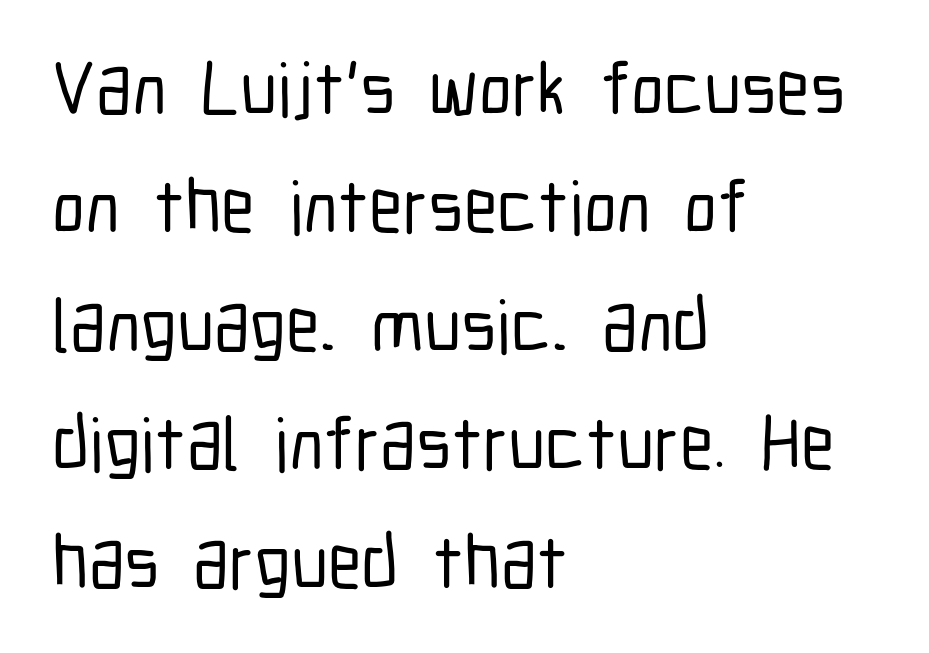
The typesetter chose a ragged-right arrangement here. Successive baselines arrive at the customary interval. Regarding serifs, this sample does without them. Tracking value appears to be zero — textbook default spacing. Quick note: not italic, upright.
